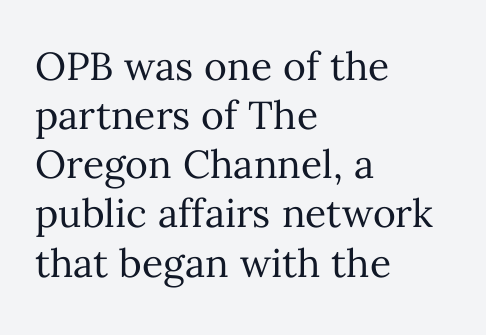
The image shows 39 px regular-weight type, upright; set left-aligned, normal line spacing (1.26x), normal letter spacing, not underlined; medium stroke contrast and a medium x-height.
